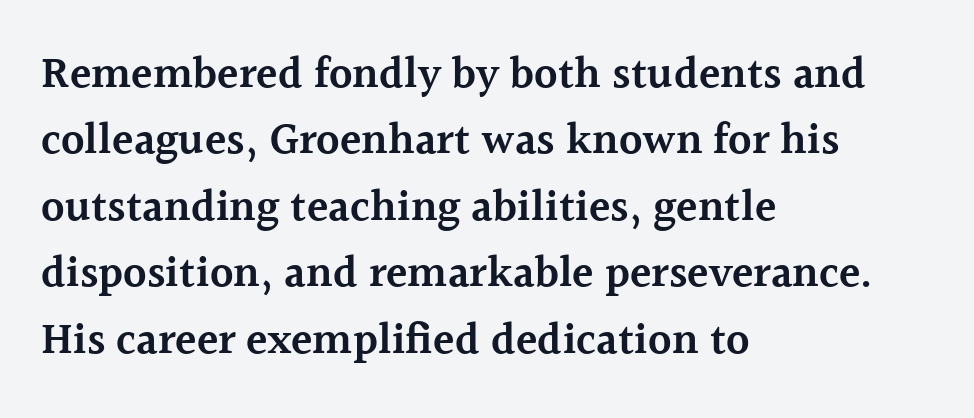
{"serif": "yes", "italic": "no", "bold": "semi", "weight": "semibold", "width": "normal", "x_height": "medium", "monospaced": "no", "underline": "no", "align": "left", "line_spacing": "normal", "line_spacing_ratio": 1.51, "letter_spacing": "normal", "letter_spacing_em": 0.0, "glyph_px": 44}
